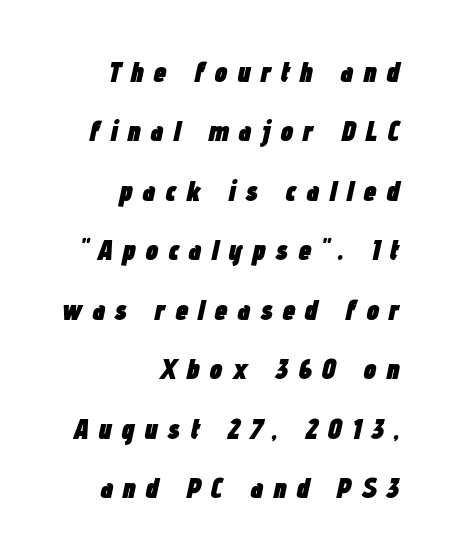
{"italic": "yes", "lean": "right", "slant_degrees": 12, "bold": "yes", "weight": "heavy", "width": "condensed", "stroke_contrast": "low", "x_height": "medium", "monospaced": "no", "underline": "no", "align": "right", "line_spacing": "loose", "line_spacing_ratio": 2.05, "letter_spacing": "wide", "letter_spacing_em": 0.33, "glyph_px": 29}
